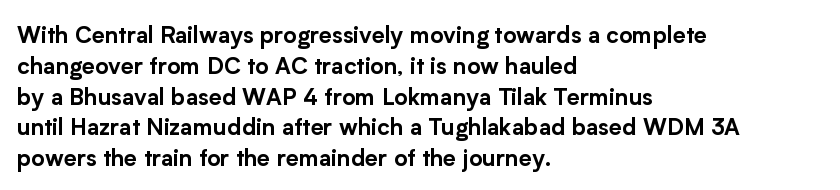
The image shows 23 px text type, upright; set left-aligned, normal line spacing (1.34x), normal letter spacing, not underlined.
